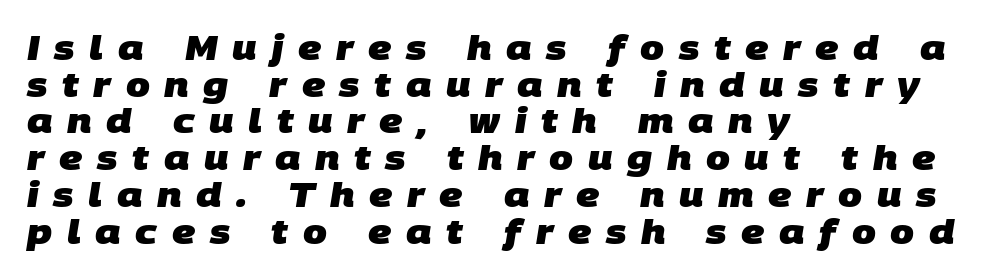
The image shows 34 px heavy sans-serif type; set left-aligned, tight line spacing (1.08x), unusually wide letter spacing (+0.43 em), not underlined; low stroke contrast and a large x-height.
